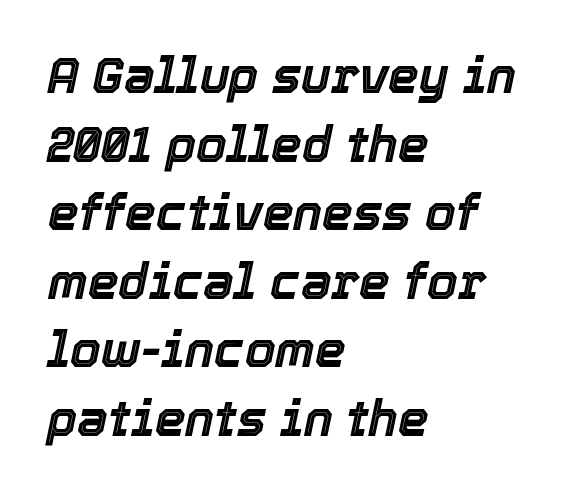
Q: Is the text italic (slanted)? A: Yes, it leans right by about 12 degrees.
Q: Is the text underlined? A: No.
Q: How is the paragraph aligned? A: Left-aligned.
Q: Is the spacing between letters normal or unusually wide? A: Normal.
Q: Is the spacing between lines tight, normal or loose? A: Normal.
Q: Width (condensed, normal, or wide)? A: Normal.
Q: x-height? A: Medium.
Q: Monospaced? A: No.
